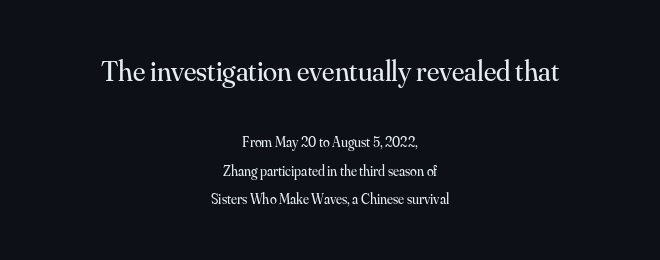
These lines stack symmetrically, like a column narrowing and widening about its center. No chunkiness to these letters — they're not bold. Descenders are the only things crossing below the line. The type sits square on the baseline with zero lean. The composition opens big and finishes small.
